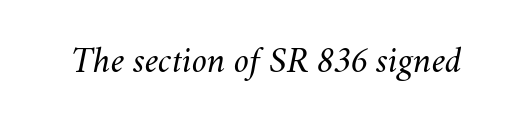
The image shows 37 px regular-weight type, italic (leaning right); set normal letter spacing, not underlined; medium stroke contrast and a small x-height.
